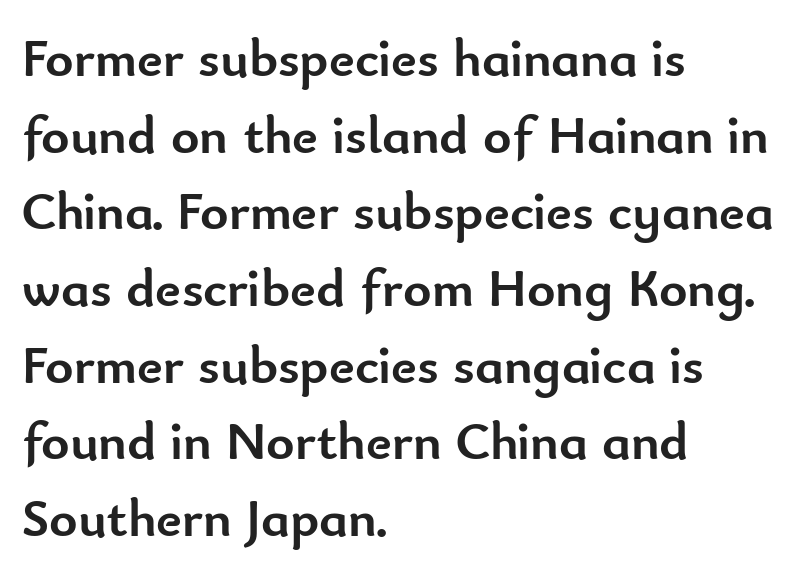
{"serif": "no", "italic": "no", "bold": "yes", "weight": "semibold", "width": "normal", "stroke_contrast": "low", "x_height": "small", "monospaced": "no", "underline": "no", "align": "left", "line_spacing": "normal", "line_spacing_ratio": 1.42, "letter_spacing": "normal", "letter_spacing_em": 0.0, "glyph_px": 54}
